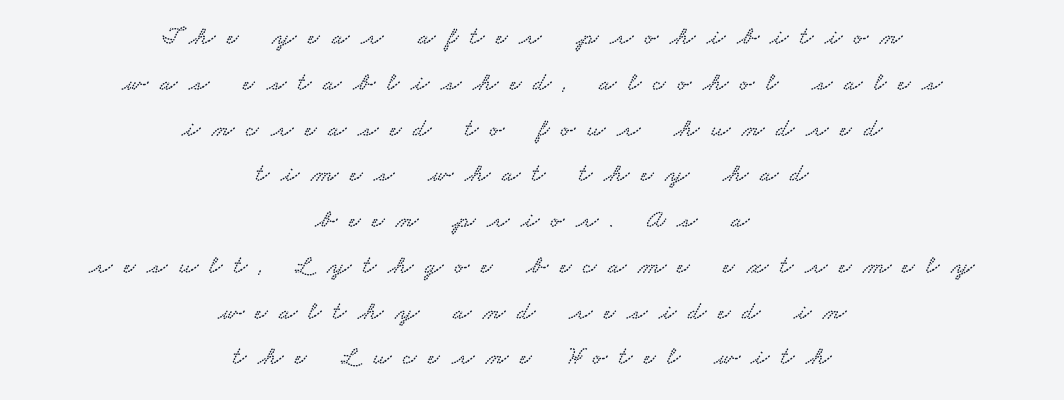
Notice how the passage keeps no hard edge, just a central spine. The tracking jumps out immediately: characters are airy and widely separated. Glance below the letters and you will spot only blank space.
